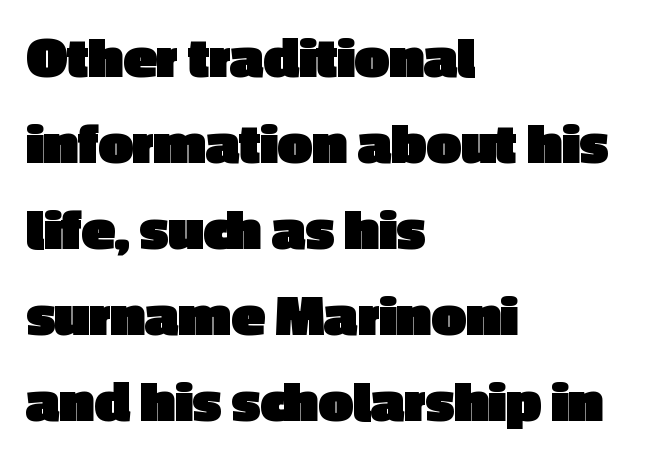
The image shows 61 px heavy sans-serif type, upright; set left-aligned, normal line spacing (1.41x), normal letter spacing, not underlined; a medium x-height.
